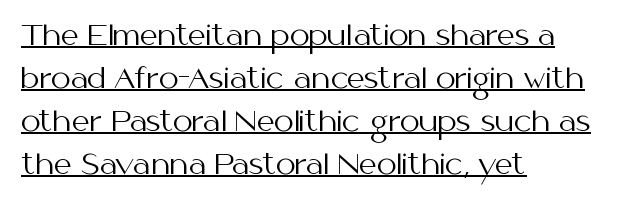
Q: Is the text bold? A: No.
Q: Is the text italic (slanted)? A: No, it is upright.
Q: Is the typeface a serif or a sans-serif typeface? A: Sans-serif.
Q: Is the text underlined? A: Yes.
Q: How is the paragraph aligned? A: Left-aligned.
Q: Is the spacing between letters normal or unusually wide? A: Normal.
Q: Is the spacing between lines tight, normal or loose? A: Normal.
Q: Width (condensed, normal, or wide)? A: Normal.
Q: Stroke contrast? A: Medium.
Q: x-height? A: Medium.
Q: Monospaced? A: No.
